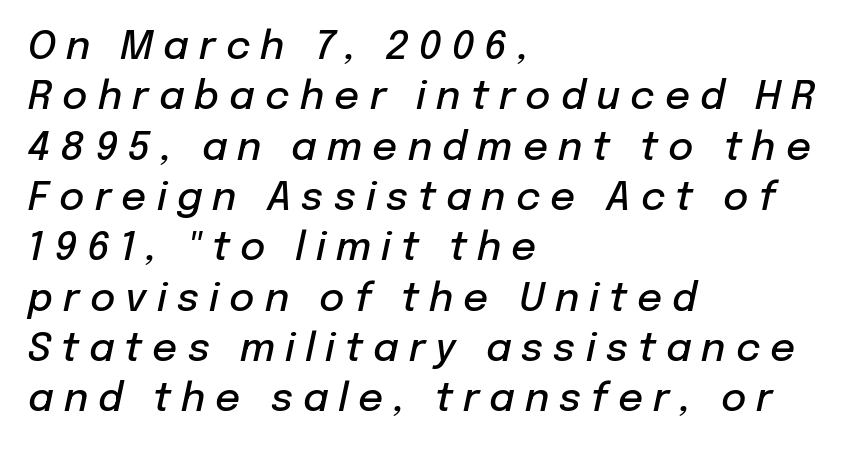
Q: Is the text bold? A: Semi-bold.
Q: Is the text italic (slanted)? A: Yes, it leans right by about 12 degrees.
Q: Is the text underlined? A: No.
Q: How is the paragraph aligned? A: Left-aligned.
Q: Is the spacing between letters normal or unusually wide? A: Unusually wide.
Q: Is the spacing between lines tight, normal or loose? A: Normal.
Q: Width (condensed, normal, or wide)? A: Normal.
Q: Stroke contrast? A: Low.
Q: x-height? A: Medium.
Q: Monospaced? A: No.
